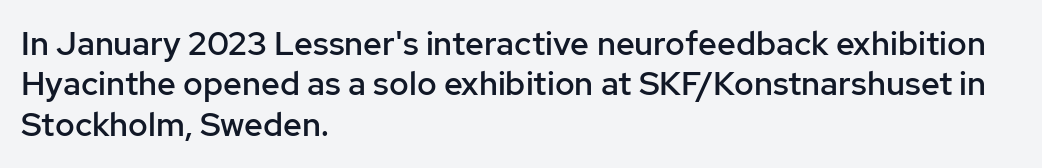
The image shows 33 px semibold sans-serif type, upright; set left-aligned, line spacing 1.22x, normal letter spacing, not underlined; low stroke contrast and a medium x-height.
